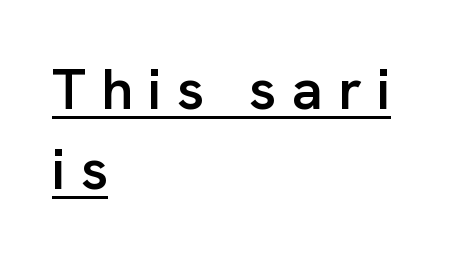
Q: Is the text bold? A: Semi-bold.
Q: Is the text italic (slanted)? A: No, it is upright.
Q: Is the typeface a serif or a sans-serif typeface? A: Sans-serif.
Q: Is the text underlined? A: Yes.
Q: How is the paragraph aligned? A: Left-aligned.
Q: Is the spacing between letters normal or unusually wide? A: Unusually wide.
Q: Is the spacing between lines tight, normal or loose? A: Normal.
Q: Width (condensed, normal, or wide)? A: Normal.
Q: Stroke contrast? A: Low.
Q: x-height? A: Medium.
Q: Monospaced? A: No.
